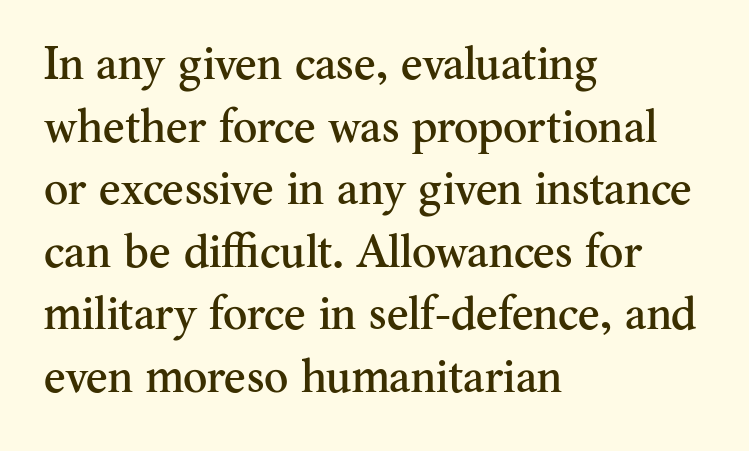
The image shows 46 px serif type, upright; set left-aligned, normal line spacing (1.36x), normal letter spacing, not underlined; medium stroke contrast and a small x-height.
